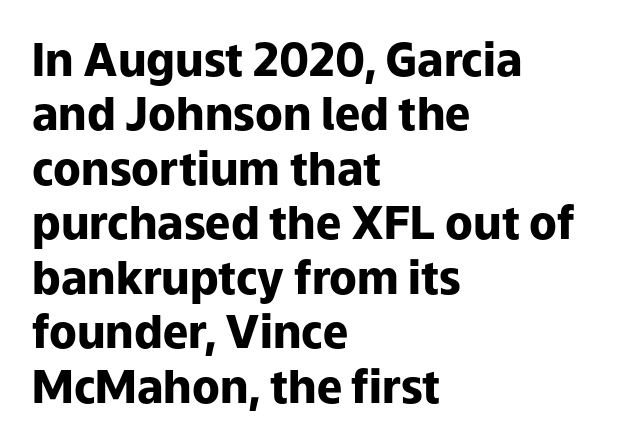
The image shows 45 px heavy sans-serif type, upright; set left-aligned, line spacing 1.21x, normal letter spacing, not underlined; low stroke contrast and a medium x-height.
